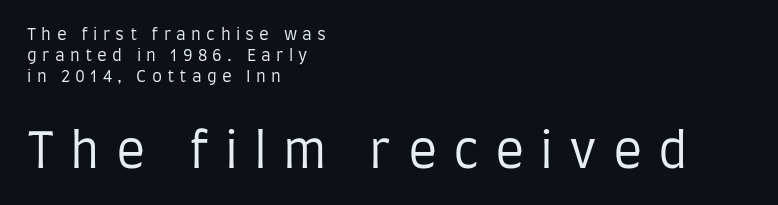
Left-aligned paragraph, ragged on the right. Is the letter spacing exaggerated? Yes — the characters are pushed far apart. Check where the strokes stop: nothing finishes them off — pure sans. The vertical gap from one line to the next is medium.
